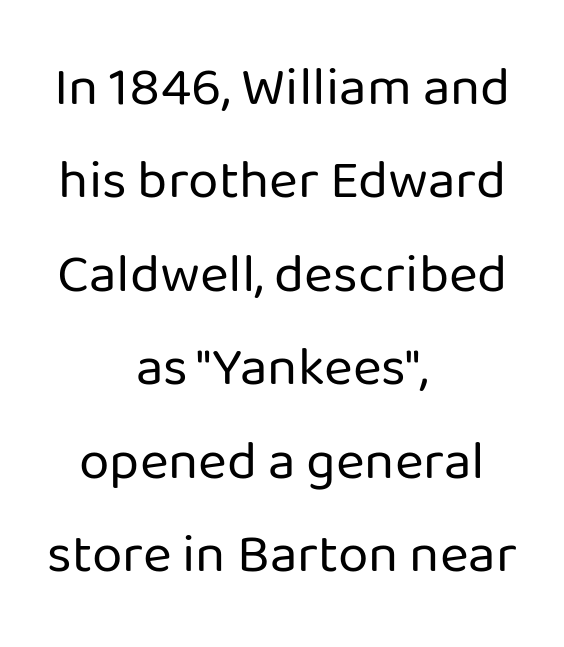
The image shows 55 px regular-weight sans-serif type, upright; set centered, normal line spacing (1.7x), normal letter spacing, not underlined; low stroke contrast and a medium x-height.
